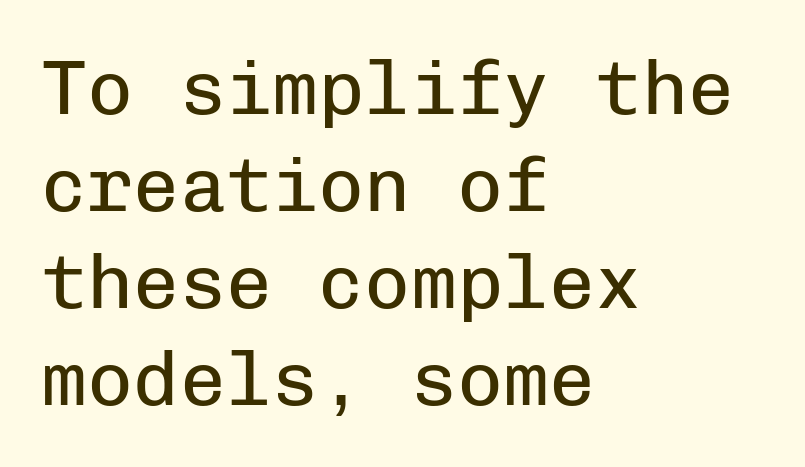
The image shows 77 px regular-weight sans-serif type, upright, monospaced; set left-aligned, normal line spacing (1.26x), normal letter spacing, not underlined; low stroke contrast and a medium x-height.
